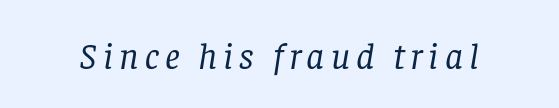
Q: Is the text bold? A: No.
Q: Is the text italic (slanted)? A: Yes, it leans right by about 8 degrees.
Q: Is the typeface a serif or a sans-serif typeface? A: Serif.
Q: Is the text underlined? A: No.
Q: Width (condensed, normal, or wide)? A: Normal.
Q: Stroke contrast? A: Low.
Q: x-height? A: Large.
Q: Monospaced? A: No.
